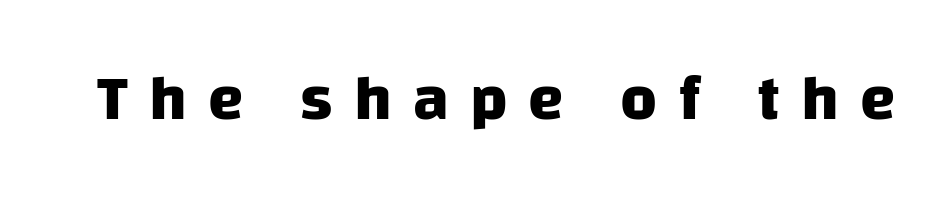
Between one letter and the next there's a generous, obvious gap. No feet cap the strokes, marking this as sans-serif type. The passage shown is typed in a proportional face where columns would drift. The area under the type is left untouched. I'd describe the lettering as bold — thick and assertive.
